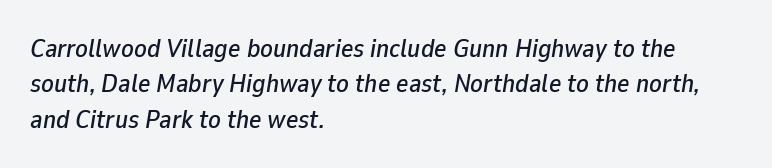
{"italic": "yes", "lean": "right", "slant_degrees": 9, "underline": "no", "align": "left", "line_spacing": "normal", "line_spacing_ratio": 1.36, "letter_spacing": "normal", "letter_spacing_em": 0.0, "glyph_px": 26}
